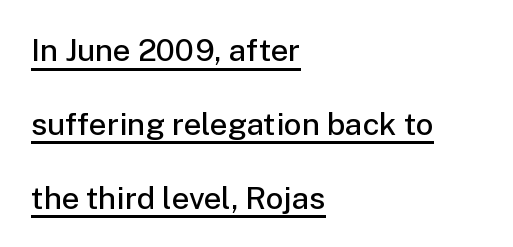
The image shows 31 px semibold sans-serif type, upright; set left-aligned, loose line spacing (2.38x), normal letter spacing, underlined; low stroke contrast and a medium x-height.
